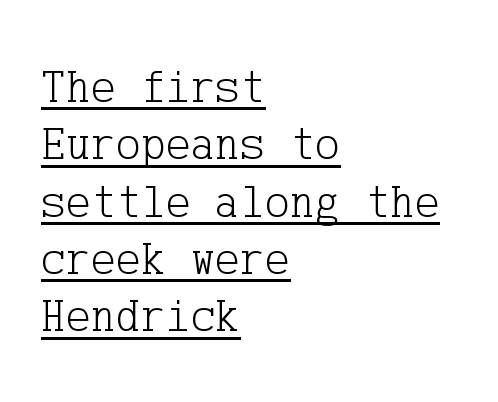
{"serif": "yes", "italic": "no", "bold": "no", "weight": "light", "width": "normal", "stroke_contrast": "low", "x_height": "medium", "underline": "yes", "align": "left", "line_spacing_ratio": 1.22, "letter_spacing": "normal", "letter_spacing_em": 0.0, "glyph_px": 47}
